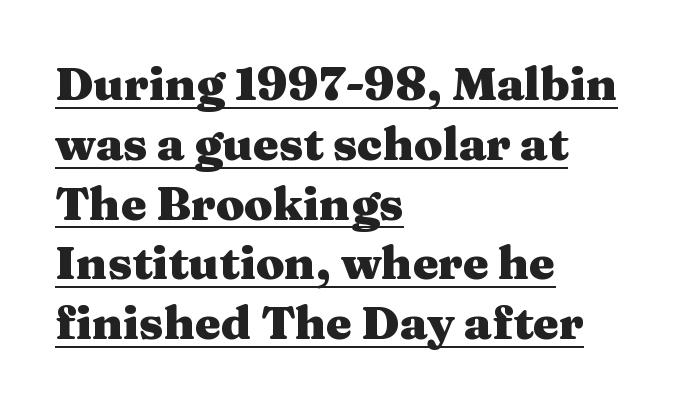
{"serif": "yes", "italic": "no", "bold": "yes", "weight": "heavy", "width": "wide", "stroke_contrast": "medium", "x_height": "medium", "monospaced": "no", "underline": "yes", "align": "left", "line_spacing": "normal", "line_spacing_ratio": 1.3, "letter_spacing": "normal", "letter_spacing_em": 0.0, "glyph_px": 46}
